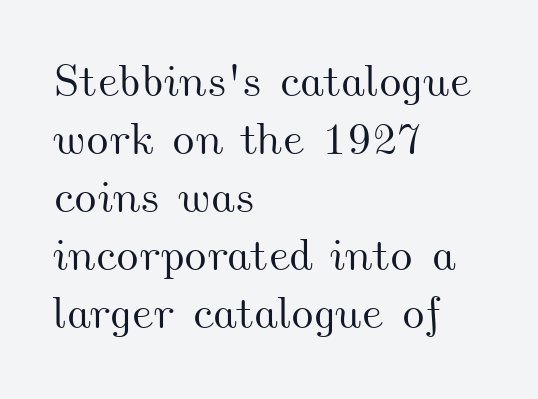
The zone under the glyphs is completely vacant. Words appear dense and cohesive because spacing is normal. You could not count columns in this text — the font is proportionally spaced. Regular leading. The rendering anchors every line to the left-hand side.
